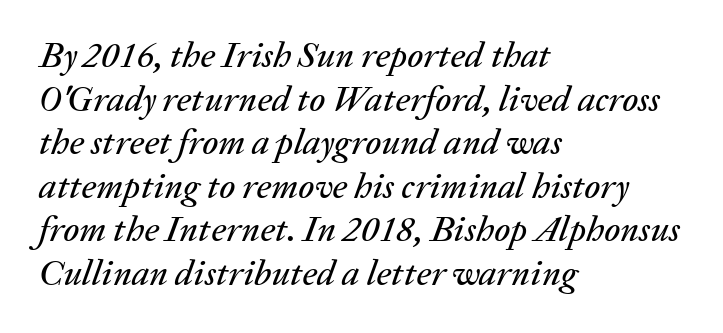
The image shows 36 px text type, italic (leaning right); set left-aligned, line spacing 1.21x, normal letter spacing, not underlined; low stroke contrast and a medium x-height.
